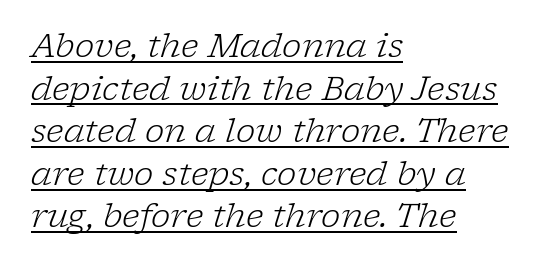
{"serif": "yes", "italic": "yes", "lean": "right", "slant_degrees": 17, "bold": "no", "weight": "light", "width": "normal", "stroke_contrast": "low", "x_height": "medium", "monospaced": "no", "underline": "yes", "align": "left", "line_spacing": "normal", "line_spacing_ratio": 1.29, "letter_spacing": "normal", "letter_spacing_em": 0.0, "glyph_px": 33}
